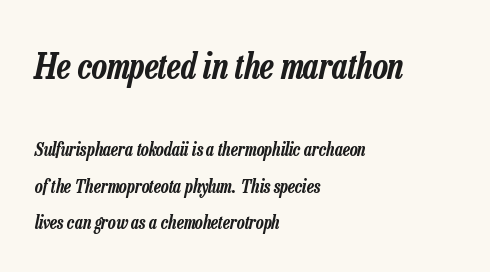
{"italic": "yes", "lean": "right", "slant_degrees": 13, "width": "condensed", "stroke_contrast": "low", "x_height": "medium", "monospaced": "no", "underline": "no", "align": "left", "line_spacing": "loose", "line_spacing_ratio": 2.01, "letter_spacing": "normal", "letter_spacing_em": 0.0, "larger_block": "first", "size_ratio": 1.94, "glyph_px": 35}
